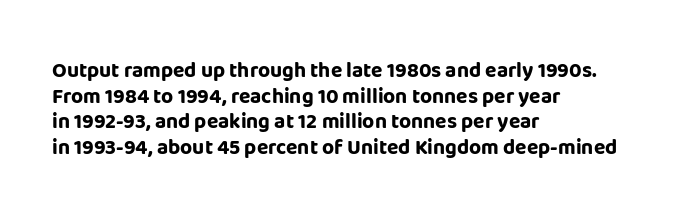
Is there any slant? The stems are plumb. The zone under the glyphs is completely vacant. Caption: bold face, heavy strokes. Each word holds together tightly as a unit, with standard inter-letter gaps. Does the copy run flush right? No — it runs flush left.
